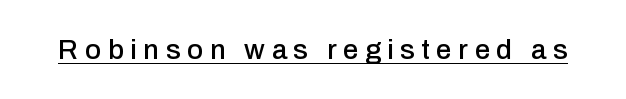
The image shows 28 px sans-serif type, upright; set unusually wide letter spacing (+0.23 em), underlined; low stroke contrast and a medium x-height.
